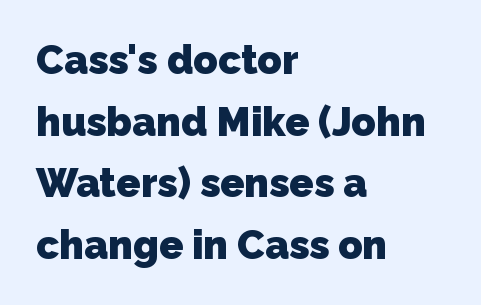
Q: Is the text bold? A: Yes.
Q: Is the typeface a serif or a sans-serif typeface? A: Sans-serif.
Q: Is the text underlined? A: No.
Q: How is the paragraph aligned? A: Left-aligned.
Q: Is the spacing between letters normal or unusually wide? A: Normal.
Q: Is the spacing between lines tight, normal or loose? A: Normal.
Q: Width (condensed, normal, or wide)? A: Normal.
Q: Stroke contrast? A: Low.
Q: x-height? A: Medium.
Q: Monospaced? A: No.
